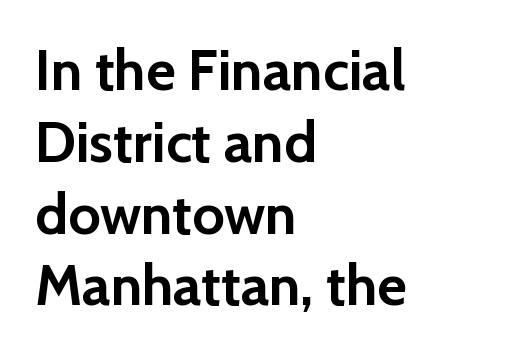
{"serif": "no", "italic": "no", "bold": "yes", "weight": "semibold", "width": "normal", "stroke_contrast": "low", "x_height": "medium", "monospaced": "no", "underline": "no", "align": "left", "line_spacing": "normal", "line_spacing_ratio": 1.26, "letter_spacing": "normal", "letter_spacing_em": 0.0, "glyph_px": 57}
